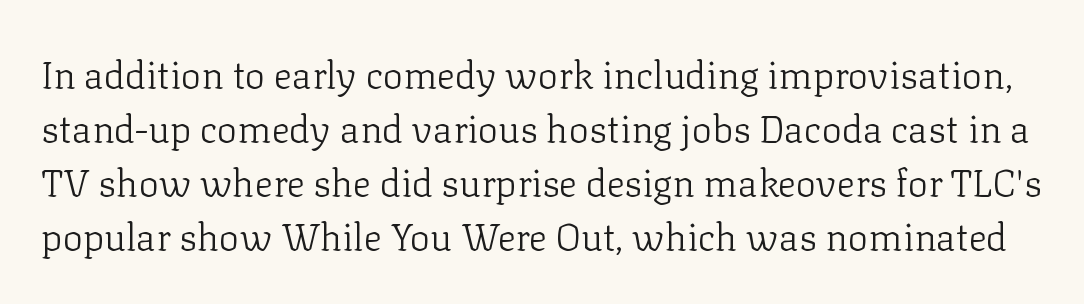
Bare-footed words on every line. The rendering uses a moderate line-height, typical for paragraphs. These lines keep a tight, regular rhythm from letter to letter. Is the type heavy? It reads as light-to-regular instead.
